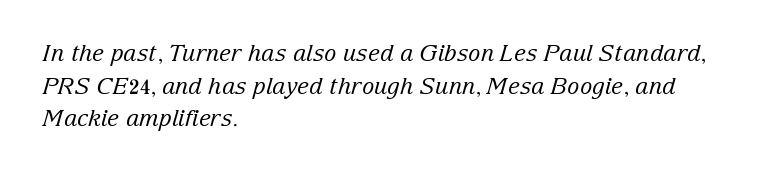
Q: Is the text bold? A: No.
Q: Is the text italic (slanted)? A: Yes, it leans right by about 15 degrees.
Q: Is the text underlined? A: No.
Q: How is the paragraph aligned? A: Left-aligned.
Q: Is the spacing between letters normal or unusually wide? A: Normal.
Q: Is the spacing between lines tight, normal or loose? A: Normal.
